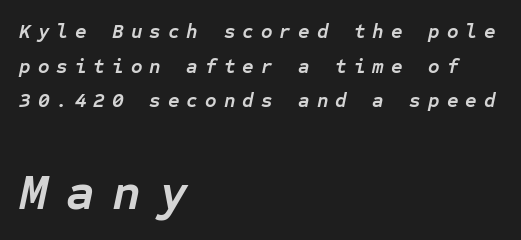
Q: Is the text bold? A: Yes.
Q: Is the text italic (slanted)? A: Yes, it leans right by about 12 degrees.
Q: Is the text underlined? A: No.
Q: How is the paragraph aligned? A: Left-aligned.
Q: Is the spacing between letters normal or unusually wide? A: Unusually wide.
Q: Which block of text is set in a larger size, the first (top) or the second (bottom)? A: The second (bottom) one.
Q: Width (condensed, normal, or wide)? A: Normal.
Q: Stroke contrast? A: Low.
Q: x-height? A: Medium.
Q: Monospaced? A: Yes.
